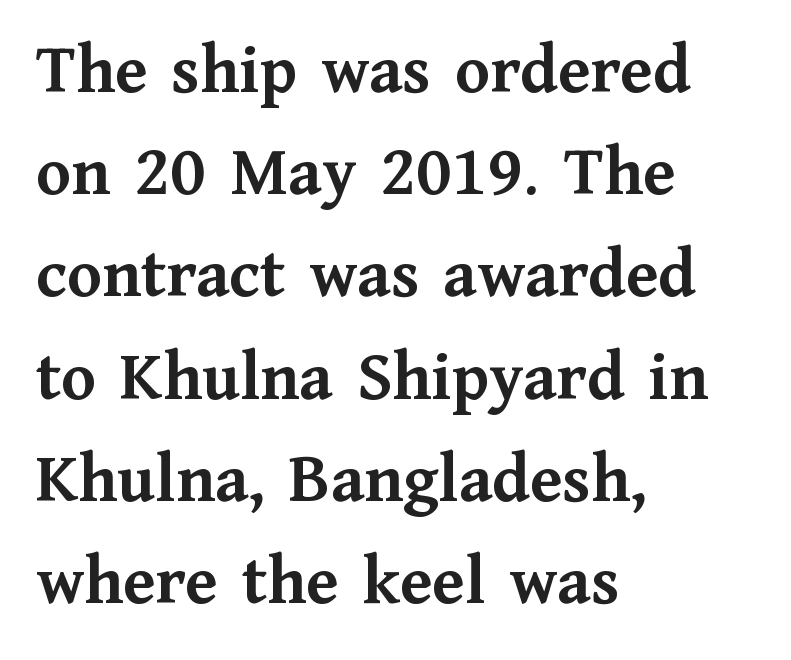
Q: Is the text bold? A: Yes.
Q: Is the text italic (slanted)? A: No, it is upright.
Q: Is the typeface a serif or a sans-serif typeface? A: Serif.
Q: Is the text underlined? A: No.
Q: How is the paragraph aligned? A: Left-aligned.
Q: Is the spacing between letters normal or unusually wide? A: Normal.
Q: Is the spacing between lines tight, normal or loose? A: Normal.
Q: Width (condensed, normal, or wide)? A: Normal.
Q: Stroke contrast? A: Medium.
Q: x-height? A: Medium.
Q: Monospaced? A: No.
